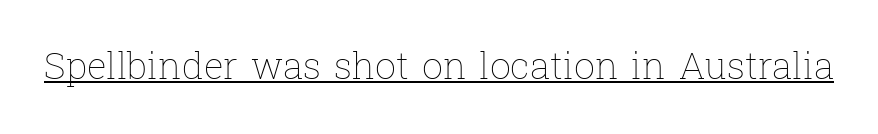
Character widths vary here, with narrow letters taking less room than wide ones. Looks like someone drew a line under every word here. The typography opts for an upright posture over an oblique one. This sample uses plain, unmodified letter spacing. Heaviness? Minimal to ordinary, like unemphasized prose.
